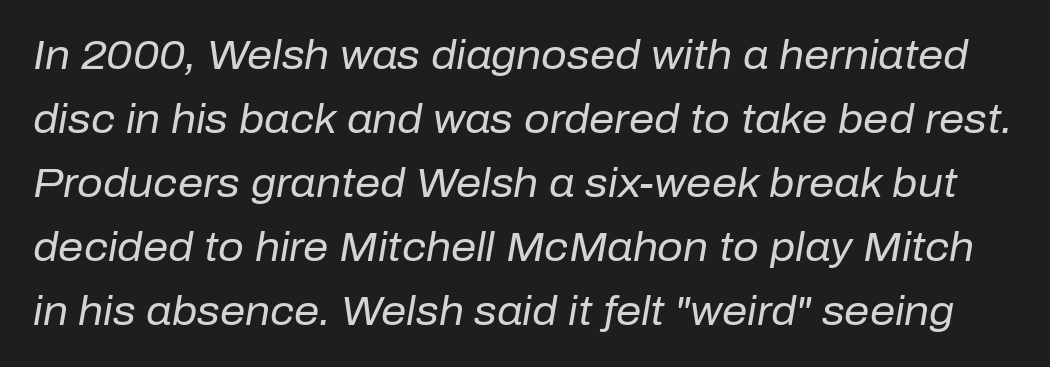
Short note: letters normally spaced. This is not heavy type; no bold has been used. Style check: oblique. Spacing verdict: proportional, widths tailored to each character. The baseline area is clear.
